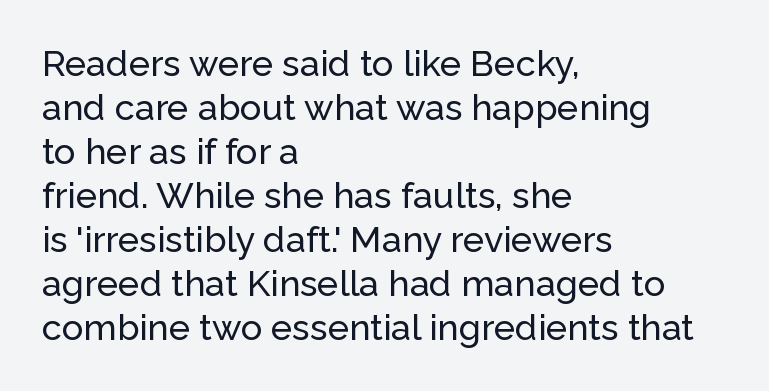
Q: Is the text italic (slanted)? A: No, it is upright.
Q: Is the typeface a serif or a sans-serif typeface? A: Sans-serif.
Q: Is the text underlined? A: No.
Q: How is the paragraph aligned? A: Left-aligned.
Q: Is the spacing between letters normal or unusually wide? A: Normal.
Q: Width (condensed, normal, or wide)? A: Normal.
Q: Stroke contrast? A: Low.
Q: x-height? A: Medium.
Q: Monospaced? A: No.
